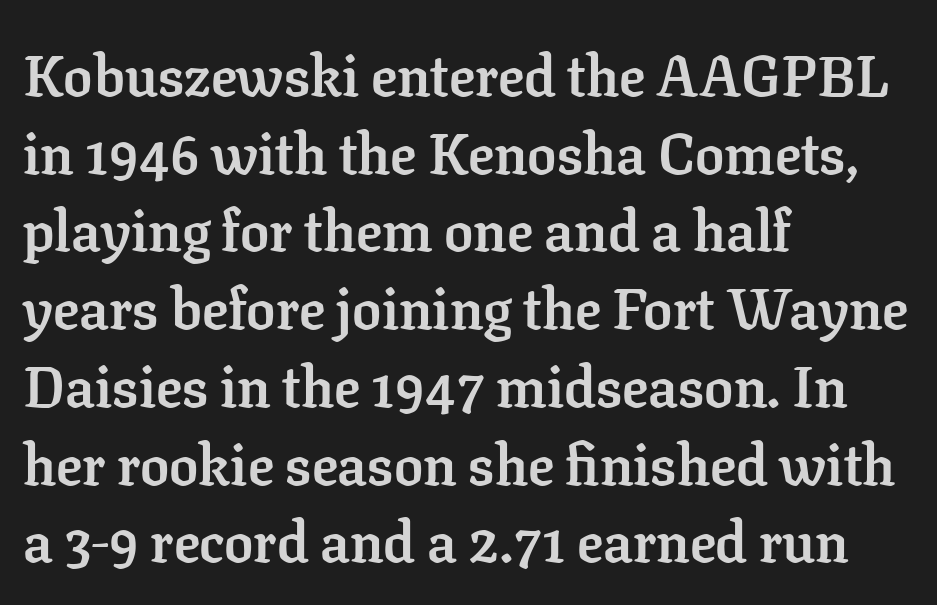
The image shows 58 px semibold serif type, upright; set left-aligned, normal line spacing (1.34x), normal letter spacing, not underlined; low stroke contrast and a medium x-height.
